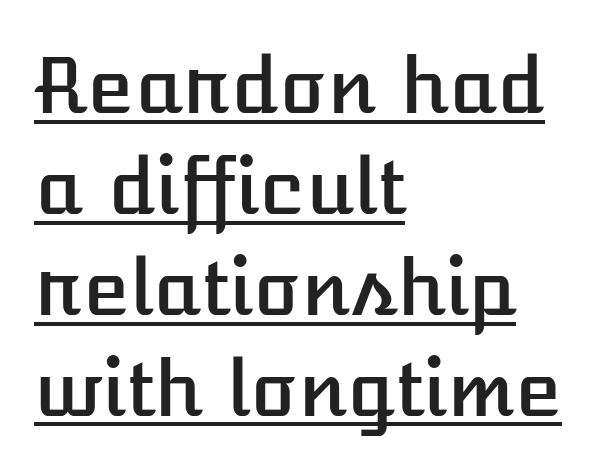
The image shows 77 px text type, upright; set left-aligned, normal line spacing (1.31x), normal letter spacing, underlined; low stroke contrast and a medium x-height.
